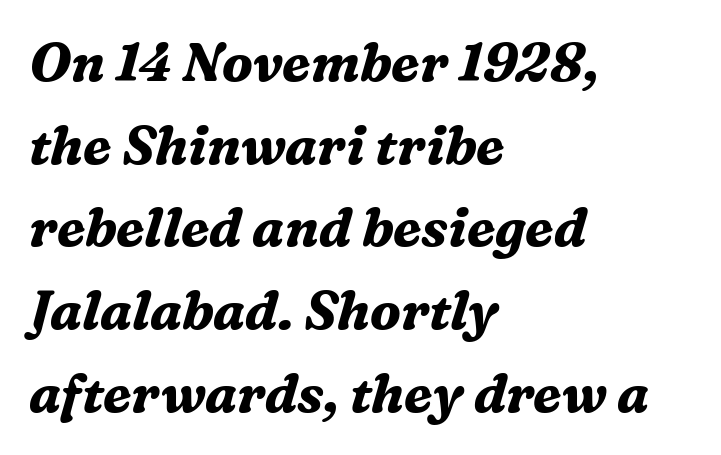
Q: Is the text bold? A: Yes.
Q: Is the text italic (slanted)? A: Yes, it leans right by about 16 degrees.
Q: Is the typeface a serif or a sans-serif typeface? A: Serif.
Q: Is the text underlined? A: No.
Q: How is the paragraph aligned? A: Left-aligned.
Q: Is the spacing between letters normal or unusually wide? A: Normal.
Q: Is the spacing between lines tight, normal or loose? A: Normal.
Q: Width (condensed, normal, or wide)? A: Normal.
Q: Stroke contrast? A: Medium.
Q: x-height? A: Medium.
Q: Monospaced? A: No.
